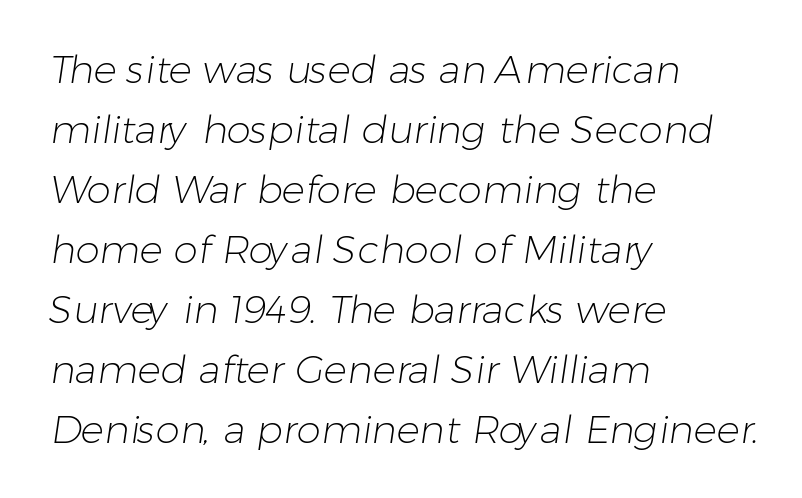
The typesetter chose a ragged-right arrangement here. Here the designer chose a conventional face with non-uniform glyph widths. The letters look calm and open, with moderate or lighter stems. The rendering shows plain stroke endings on the letterforms — a sans-serif design. The gap between lines stays unmarked. This rendering leaves character spacing at its baseline value.
